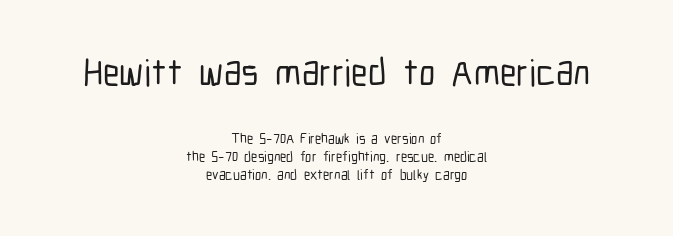
This sample has the flowing, uneven cadence of proportional lettering. The lines sit at an ordinary, default distance from one another. The text block is weighted toward neither margin, spreading evenly from the middle. Each word holds together tightly as a unit, with standard inter-letter gaps. The rendering shrinks the type as you move from the upper chunk to the lower.
